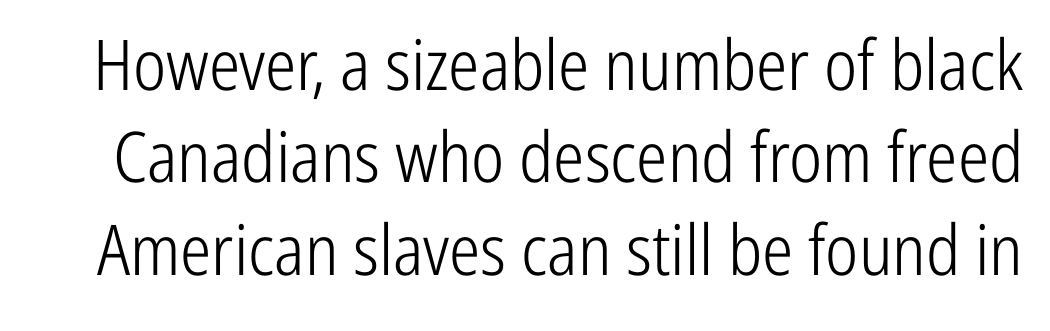
Q: Is the text bold? A: No.
Q: Is the text italic (slanted)? A: No, it is upright.
Q: Is the typeface a serif or a sans-serif typeface? A: Sans-serif.
Q: Is the text underlined? A: No.
Q: Is the spacing between letters normal or unusually wide? A: Normal.
Q: Is the spacing between lines tight, normal or loose? A: Normal.
Q: Width (condensed, normal, or wide)? A: Condensed.
Q: Stroke contrast? A: Low.
Q: x-height? A: Medium.
Q: Monospaced? A: No.
